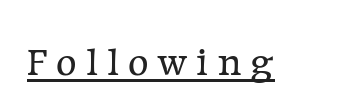
Q: Is the text bold? A: No.
Q: Is the text italic (slanted)? A: No, it is upright.
Q: Is the typeface a serif or a sans-serif typeface? A: Serif.
Q: Is the text underlined? A: Yes.
Q: Is the spacing between letters normal or unusually wide? A: Unusually wide.
Q: Width (condensed, normal, or wide)? A: Normal.
Q: Stroke contrast? A: Low.
Q: x-height? A: Medium.
Q: Monospaced? A: No.
